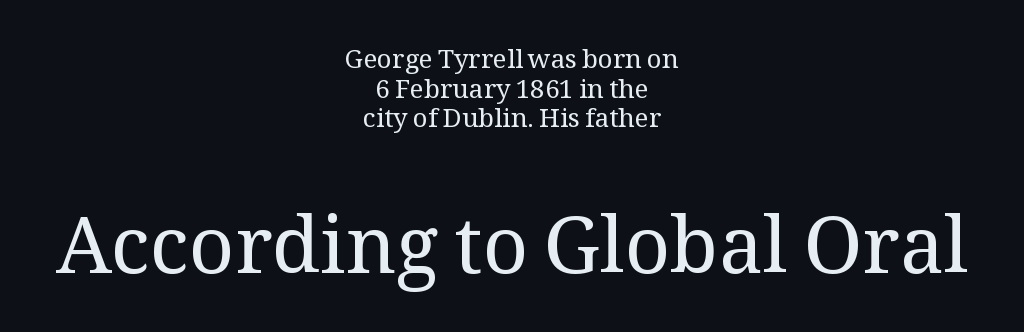
Q: Is the text bold? A: No.
Q: Is the text italic (slanted)? A: No, it is upright.
Q: Is the typeface a serif or a sans-serif typeface? A: Serif.
Q: Is the text underlined? A: No.
Q: How is the paragraph aligned? A: Centered.
Q: Is the spacing between letters normal or unusually wide? A: Normal.
Q: Is the spacing between lines tight, normal or loose? A: Tight.
Q: Which block of text is set in a larger size, the first (top) or the second (bottom)? A: The second (bottom) one.
Q: Width (condensed, normal, or wide)? A: Normal.
Q: Stroke contrast? A: Medium.
Q: x-height? A: Medium.
Q: Monospaced? A: No.
